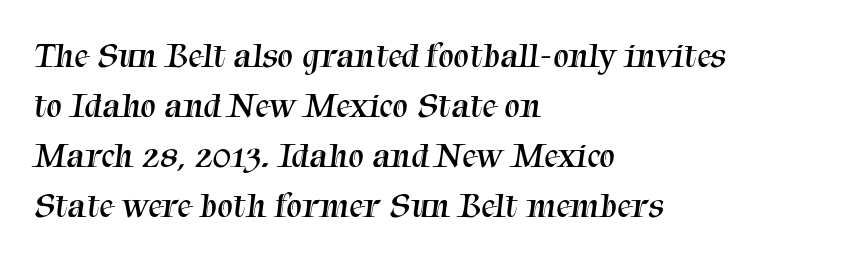
Q: Is the text bold? A: No.
Q: Is the typeface a serif or a sans-serif typeface? A: Serif.
Q: Is the text underlined? A: No.
Q: How is the paragraph aligned? A: Left-aligned.
Q: Is the spacing between letters normal or unusually wide? A: Normal.
Q: Is the spacing between lines tight, normal or loose? A: Normal.
Q: Width (condensed, normal, or wide)? A: Normal.
Q: Stroke contrast? A: Medium.
Q: x-height? A: Medium.
Q: Monospaced? A: No.
